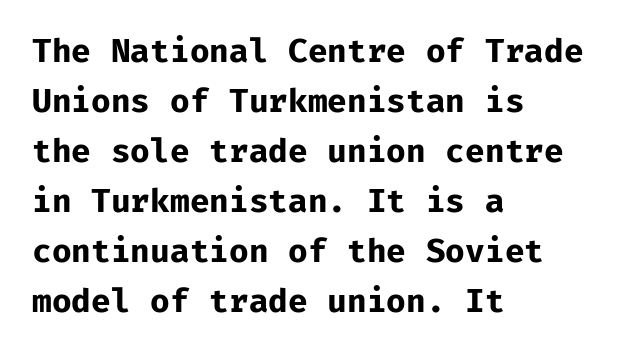
{"serif": "no", "italic": "no", "bold": "yes", "weight": "bold", "width": "normal", "stroke_contrast": "low", "x_height": "medium", "monospaced": "yes", "underline": "no", "align": "left", "line_spacing": "normal", "line_spacing_ratio": 1.56, "letter_spacing": "normal", "letter_spacing_em": 0.0, "glyph_px": 32}
